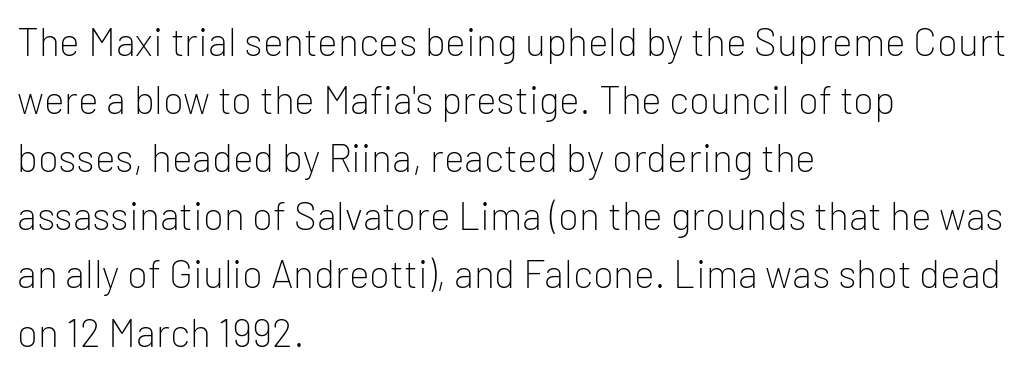
{"serif": "no", "italic": "no", "bold": "no", "weight": "light", "width": "normal", "stroke_contrast": "low", "x_height": "medium", "monospaced": "no", "underline": "no", "align": "left", "line_spacing": "normal", "line_spacing_ratio": 1.49, "letter_spacing": "normal", "letter_spacing_em": 0.0, "glyph_px": 39}
